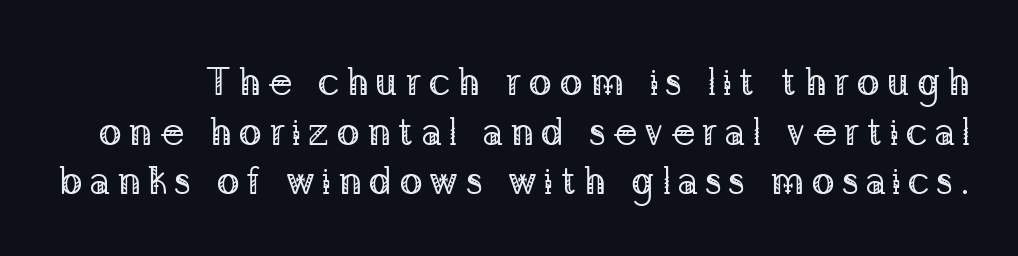
Looks like regular typesetting: each glyph gets only the width it needs. Classification — serif. The block of text has a typical density, with ordinary space between rows. Vertical strokes here are truly vertical. Summary of weight: not heavy and not bold. Beneath every word, the page is bare.
